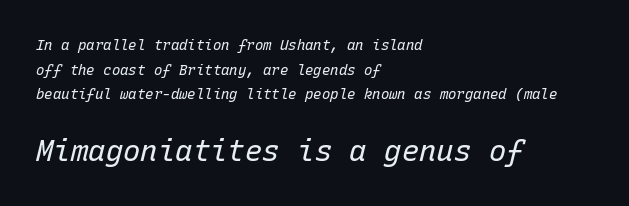
{"italic": "yes", "lean": "right", "slant_degrees": 15, "bold": "no", "weight": "regular", "width": "normal", "stroke_contrast": "low", "x_height": "medium", "monospaced": "yes", "underline": "no", "align": "left", "line_spacing_ratio": 1.76, "letter_spacing": "normal", "letter_spacing_em": 0.0, "larger_block": "second", "size_ratio": 2.07, "glyph_px": 29}
